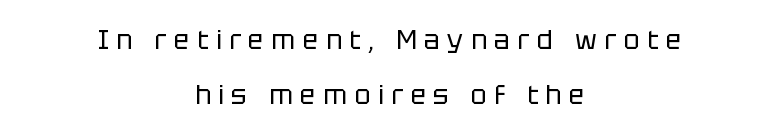
Q: Is the text bold? A: No.
Q: Is the text italic (slanted)? A: No, it is upright.
Q: Is the text underlined? A: No.
Q: How is the paragraph aligned? A: Centered.
Q: Is the spacing between letters normal or unusually wide? A: Unusually wide.
Q: Is the spacing between lines tight, normal or loose? A: Loose.
